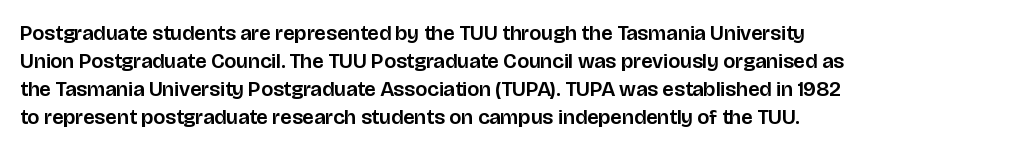
{"italic": "no", "underline": "no", "align": "left", "line_spacing": "normal", "line_spacing_ratio": 1.34, "letter_spacing": "normal", "letter_spacing_em": 0.0, "glyph_px": 21}
